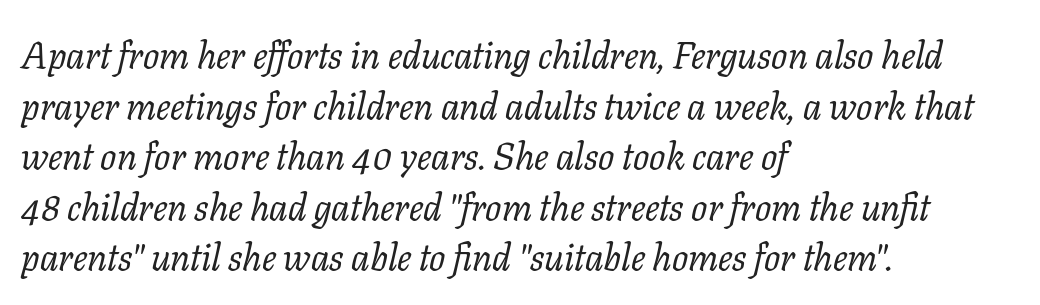
The ragged edge is on the right, which tells us the setting is flush left. The letterforms sit at book weight or below. The space directly below the letters is spotless. The passage shown leans; its letterforms are oblique.
